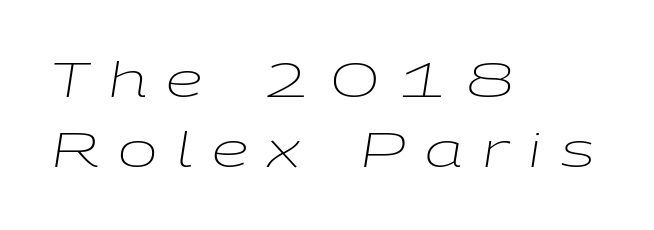
The image shows 47 px light, wide type, italic (leaning right); set left-aligned, normal line spacing (1.49x), unusually wide letter spacing (+0.41 em), not underlined; low stroke contrast and a medium x-height.
